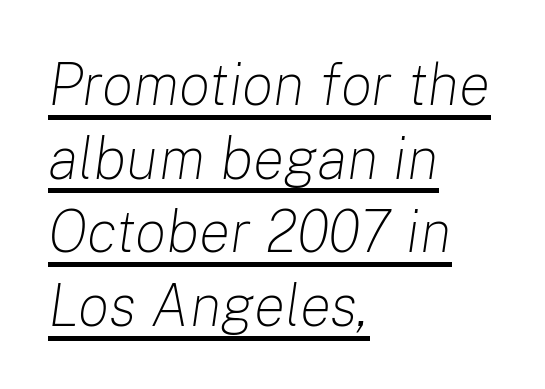
Q: Is the text bold? A: No.
Q: Is the text italic (slanted)? A: Yes, it leans right by about 8 degrees.
Q: Is the text underlined? A: Yes.
Q: How is the paragraph aligned? A: Left-aligned.
Q: Is the spacing between letters normal or unusually wide? A: Normal.
Q: Is the spacing between lines tight, normal or loose? A: Normal.
Q: Width (condensed, normal, or wide)? A: Normal.
Q: Stroke contrast? A: Low.
Q: x-height? A: Medium.
Q: Monospaced? A: No.
